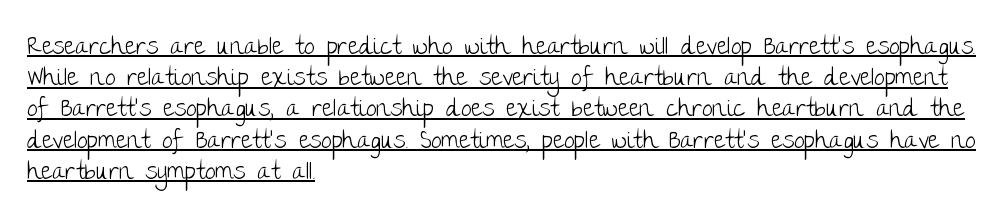
Layout note: lines flush left. Underline: present. Is there any slant? The stems are plumb. Stroke mass is kept to a normal reading level or below. Is the letter spacing exaggerated? No — it looks like the ordinary default. How would I describe the line gaps? Plain and ordinary.
